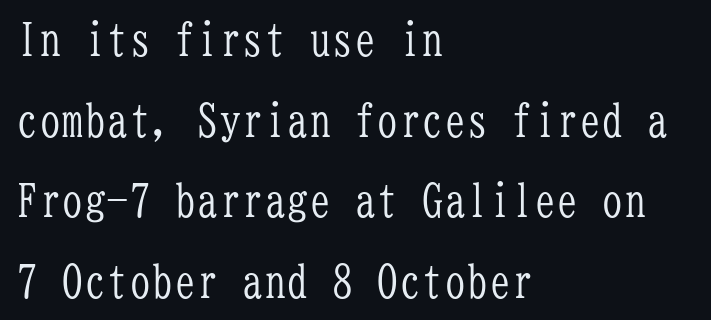
The image shows 45 px light, condensed serif type, upright, monospaced; set left-aligned, line spacing 1.79x, normal letter spacing, not underlined; low stroke contrast and a medium x-height.
